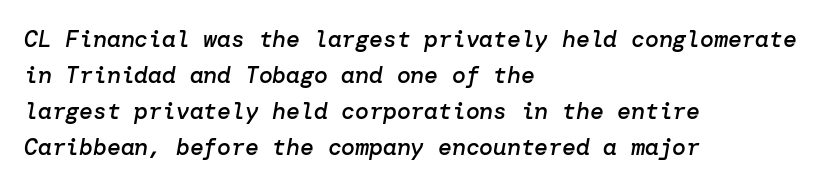
{"italic": "yes", "lean": "right", "slant_degrees": 10, "bold": "semi", "underline": "no", "align": "left", "line_spacing": "normal", "line_spacing_ratio": 1.56, "letter_spacing": "normal", "letter_spacing_em": 0.0, "glyph_px": 23}
